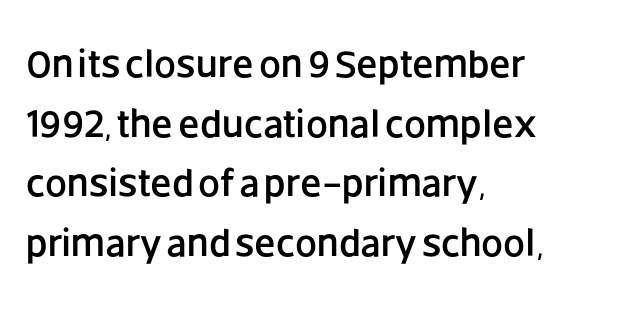
Q: Is the text italic (slanted)? A: No, it is upright.
Q: Is the typeface a serif or a sans-serif typeface? A: Sans-serif.
Q: Is the text underlined? A: No.
Q: How is the paragraph aligned? A: Left-aligned.
Q: Is the spacing between letters normal or unusually wide? A: Normal.
Q: Is the spacing between lines tight, normal or loose? A: Normal.
Q: Width (condensed, normal, or wide)? A: Normal.
Q: Stroke contrast? A: Low.
Q: x-height? A: Large.
Q: Monospaced? A: No.
